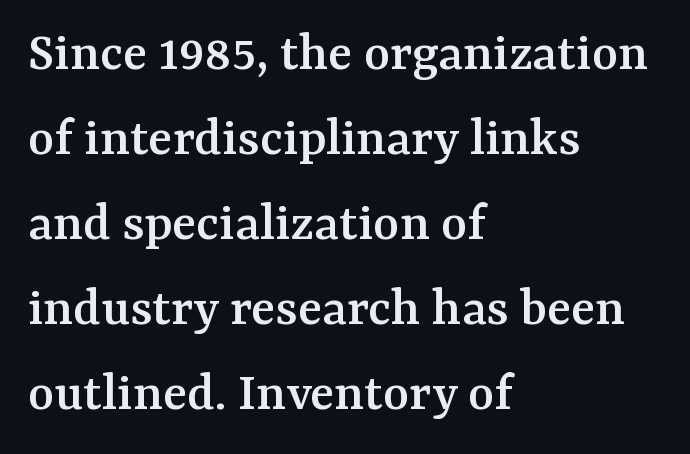
The image shows 56 px serif type, upright; set left-aligned, normal line spacing (1.52x), normal letter spacing, not underlined; medium stroke contrast and a medium x-height.
